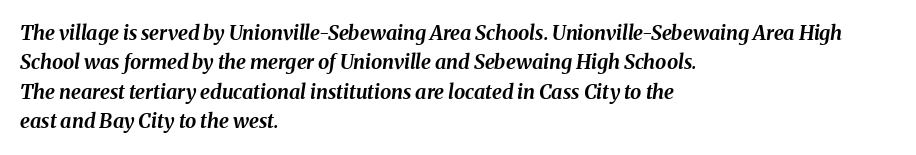
No word sits above an underline. Notice how descenders clear the ascenders below comfortably — that's standard leading. The typography opts for an oblique posture over an upright one. In terms of weight, the rendering is a true, heavy bold. Characters follow at the spacing the type designer built in. Reading down the block, your eye returns to a fixed left position each line.
